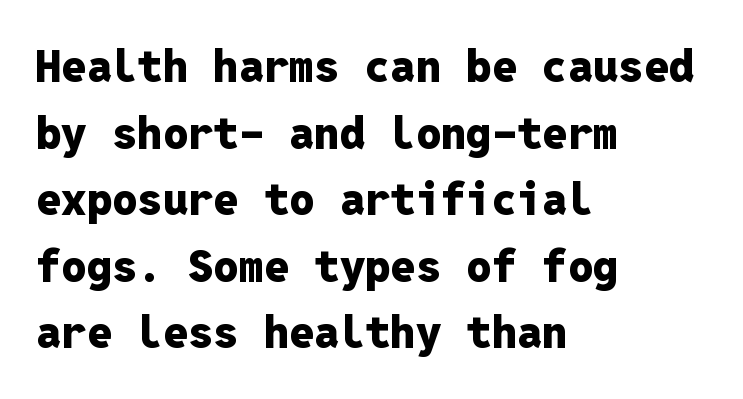
{"serif": "no", "italic": "no", "bold": "yes", "weight": "heavy", "width": "normal", "stroke_contrast": "low", "x_height": "medium", "monospaced": "yes", "underline": "no", "align": "left", "line_spacing": "normal", "line_spacing_ratio": 1.48, "letter_spacing": "normal", "letter_spacing_em": 0.0, "glyph_px": 45}
